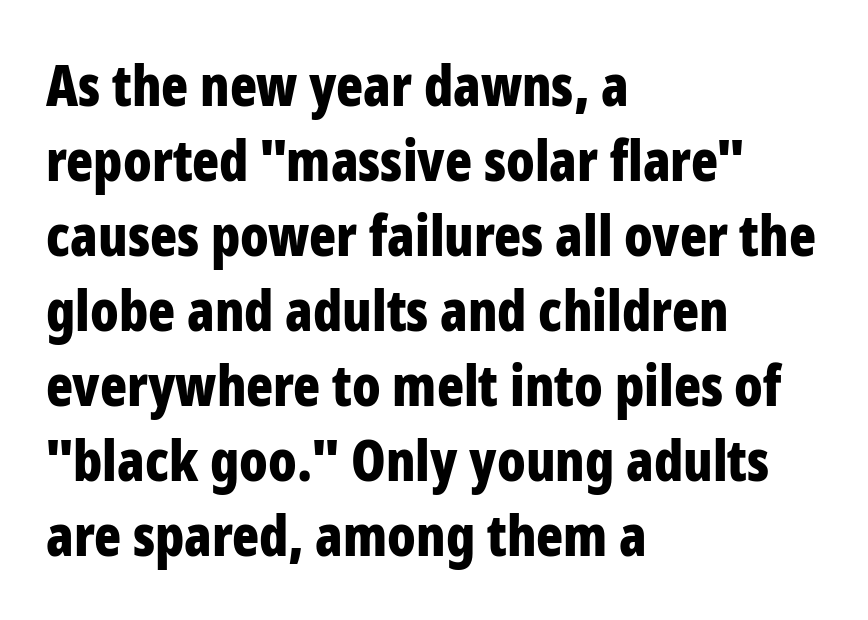
{"serif": "no", "italic": "no", "bold": "yes", "weight": "bold", "width": "condensed", "stroke_contrast": "low", "x_height": "medium", "monospaced": "no", "underline": "no", "align": "left", "line_spacing": "normal", "line_spacing_ratio": 1.34, "letter_spacing": "normal", "letter_spacing_em": 0.0, "glyph_px": 56}
